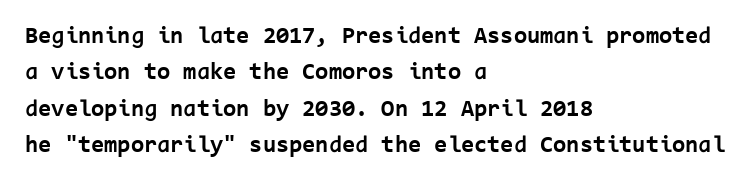
The designer left line spacing at the default. The horizontal fit of the characters is conventional and even. The specimen reads as upright at a glance. The passage shown is not underscored anywhere. The letters are bold, with thick, heavy strokes.
